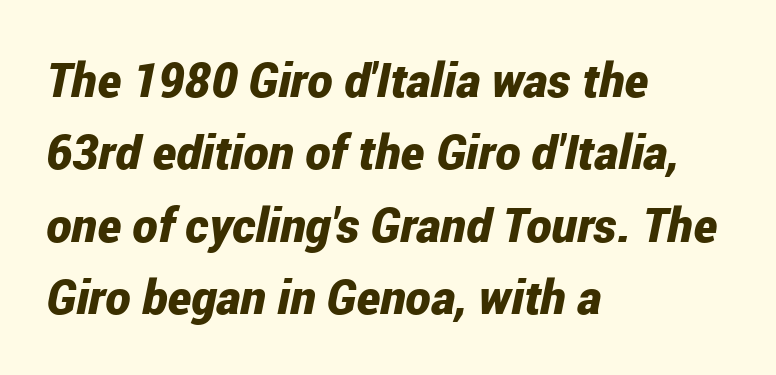
Q: Is the text bold? A: Yes.
Q: Is the text italic (slanted)? A: Yes, it leans right by about 12 degrees.
Q: Is the text underlined? A: No.
Q: How is the paragraph aligned? A: Left-aligned.
Q: Is the spacing between letters normal or unusually wide? A: Normal.
Q: Is the spacing between lines tight, normal or loose? A: Normal.
Q: Width (condensed, normal, or wide)? A: Condensed.
Q: Stroke contrast? A: Low.
Q: x-height? A: Medium.
Q: Monospaced? A: No.
